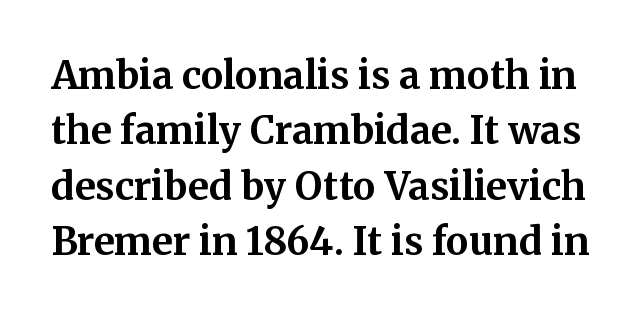
Italic: no, the glyphs are upright roman. Rule under the text: the space is simply empty. Each letter keeps its own natural width here, so spacing adapts to shape. Is this a sans? No — the strokes have serifs. Thick stems and heavy bowls — unmistakably bold. Successive baselines arrive at the customary interval.
